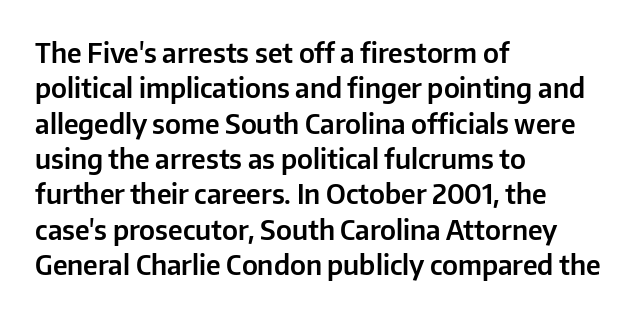
The image shows 27 px text type, upright; set left-aligned, normal line spacing (1.31x), normal letter spacing, not underlined.
